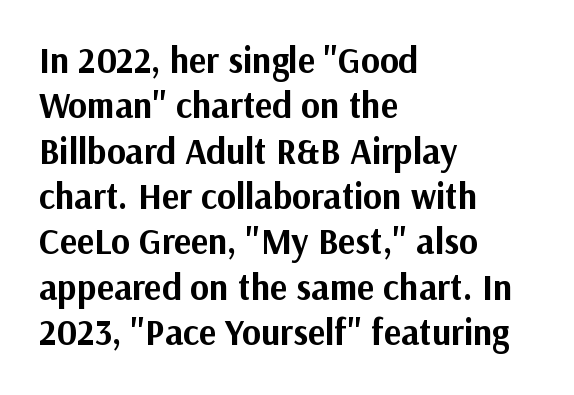
The image shows 36 px bold sans-serif type, upright; set left-aligned, normal line spacing (1.26x), normal letter spacing, not underlined; medium stroke contrast and a medium x-height.
